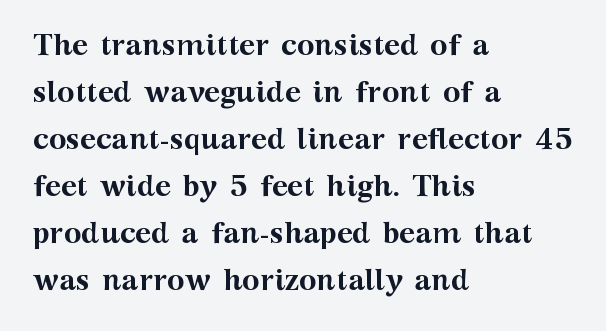
Q: Is the text bold? A: Yes.
Q: Is the text italic (slanted)? A: No, it is upright.
Q: Is the typeface a serif or a sans-serif typeface? A: Serif.
Q: Is the text underlined? A: No.
Q: How is the paragraph aligned? A: Left-aligned.
Q: Is the spacing between letters normal or unusually wide? A: Normal.
Q: Is the spacing between lines tight, normal or loose? A: Normal.
Q: Width (condensed, normal, or wide)? A: Wide.
Q: Stroke contrast? A: Medium.
Q: x-height? A: Medium.
Q: Monospaced? A: No.
